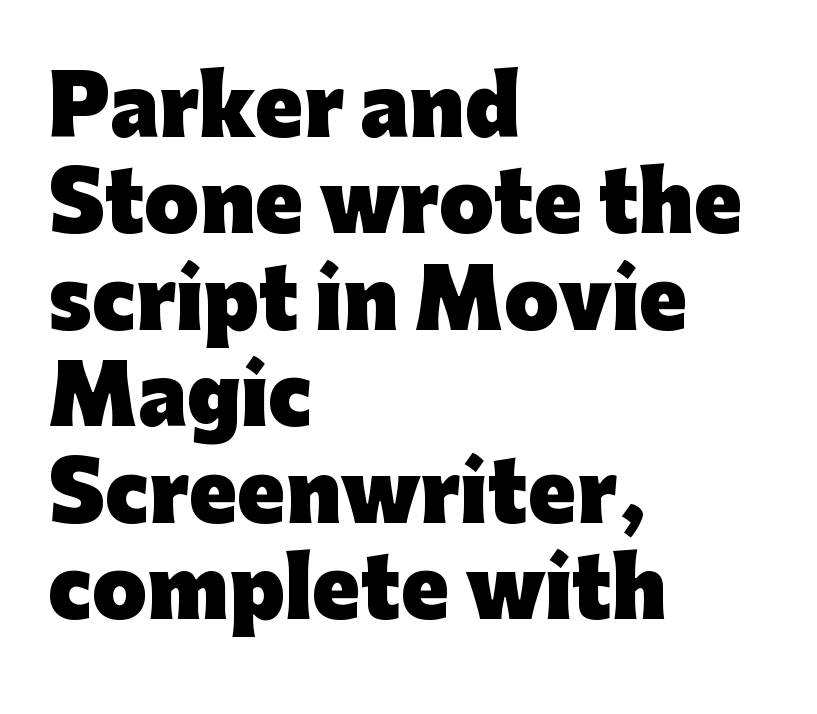
The image shows 79 px heavy sans-serif type, upright; set left-aligned, line spacing 1.22x, normal letter spacing, not underlined; low stroke contrast and a medium x-height.
